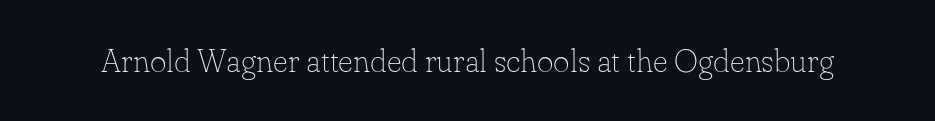
Q: Is the text bold? A: No.
Q: Is the text italic (slanted)? A: No, it is upright.
Q: Is the typeface a serif or a sans-serif typeface? A: Serif.
Q: Is the text underlined? A: No.
Q: Is the spacing between letters normal or unusually wide? A: Normal.
Q: Width (condensed, normal, or wide)? A: Normal.
Q: Stroke contrast? A: Low.
Q: x-height? A: Small.
Q: Monospaced? A: No.
